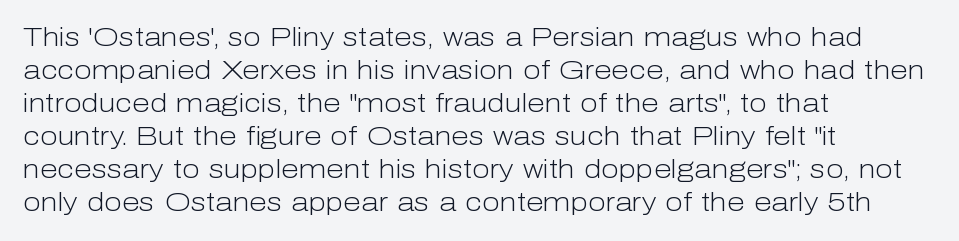
The image shows 26 px text type, upright; set left-aligned, normal line spacing (1.27x), normal letter spacing, not underlined.
